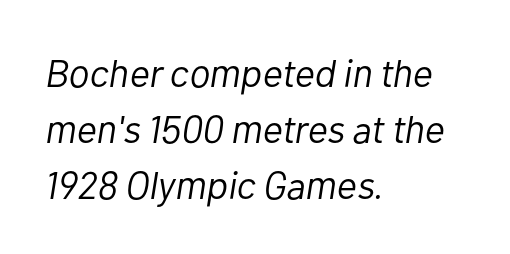
{"italic": "yes", "lean": "right", "slant_degrees": 10, "bold": "no", "weight": "light", "width": "normal", "stroke_contrast": "low", "x_height": "medium", "monospaced": "no", "underline": "no", "align": "left", "line_spacing": "normal", "line_spacing_ratio": 1.44, "letter_spacing": "normal", "letter_spacing_em": 0.0, "glyph_px": 39}
